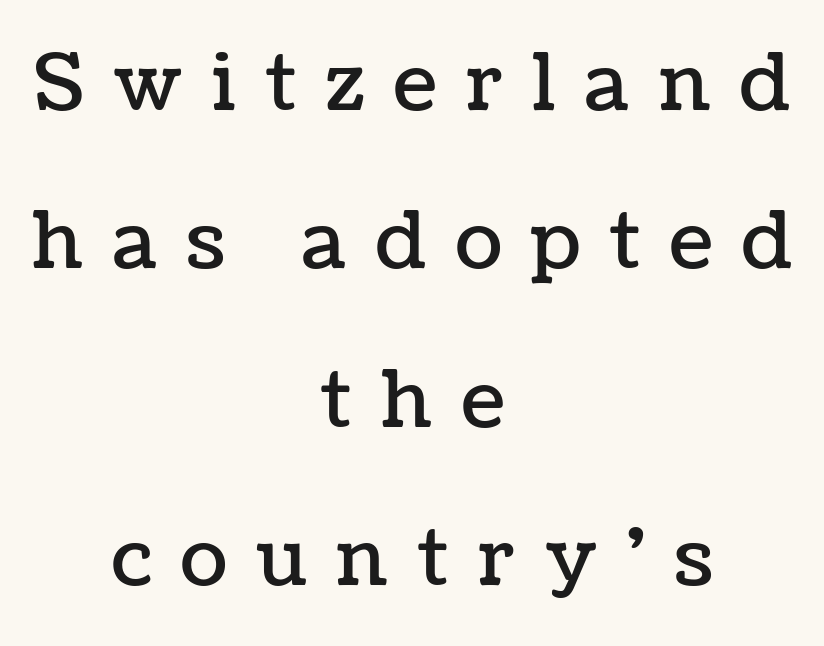
The image shows 78 px text type, upright; set centered, loose line spacing (2.03x), unusually wide letter spacing (+0.38 em), not underlined; low stroke contrast and a medium x-height.
